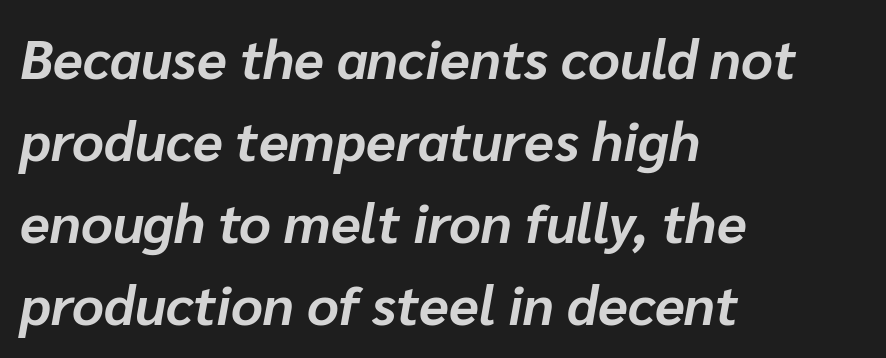
The leading is moderate, giving the passage an even texture. Chunky letters — that's bold for sure. Students, note that the glyphs here touch the page at normal intervals. The glyphs look as if they've been sheared to an angle.
